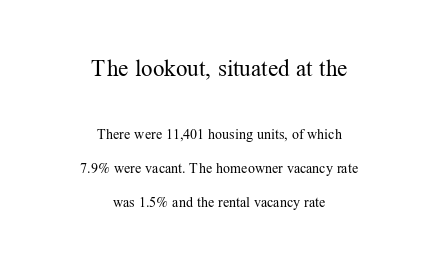
{"italic": "no", "bold": "no", "underline": "no", "align": "center", "line_spacing": "loose", "line_spacing_ratio": 2.42, "letter_spacing": "normal", "letter_spacing_em": 0.0, "larger_block": "first", "size_ratio": 1.64, "glyph_px": 23}
